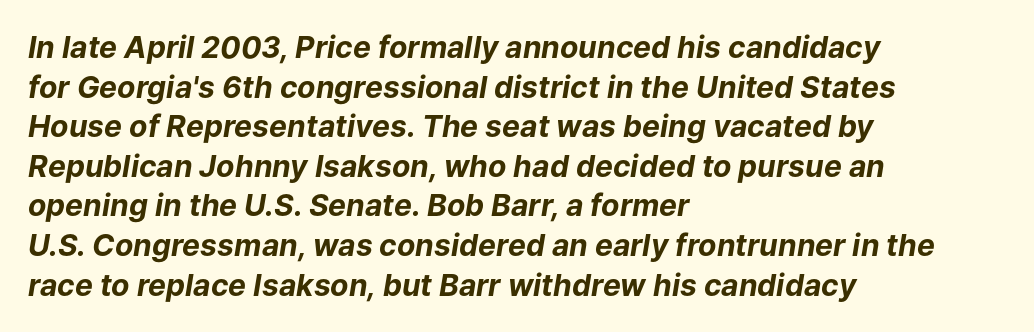
Q: Is the text bold? A: Yes.
Q: Is the text italic (slanted)? A: Yes, it leans right by about 9 degrees.
Q: Is the text underlined? A: No.
Q: How is the paragraph aligned? A: Left-aligned.
Q: Is the spacing between letters normal or unusually wide? A: Normal.
Q: Is the spacing between lines tight, normal or loose? A: Normal.
Q: Width (condensed, normal, or wide)? A: Normal.
Q: Stroke contrast? A: Low.
Q: x-height? A: Medium.
Q: Monospaced? A: No.
